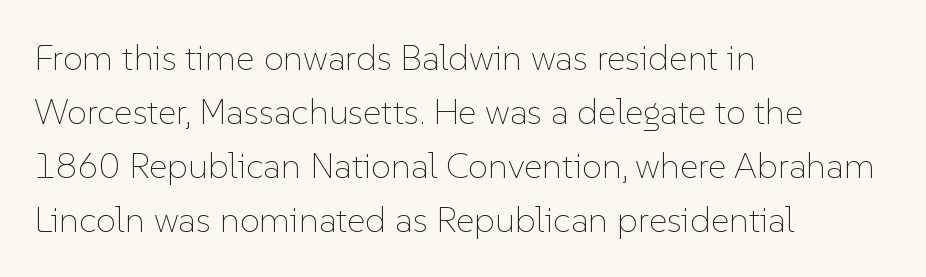
{"italic": "no", "bold": "no", "weight": "thin", "width": "normal", "stroke_contrast": "low", "x_height": "medium", "monospaced": "no", "underline": "no", "align": "left", "line_spacing": "normal", "line_spacing_ratio": 1.5, "letter_spacing": "normal", "letter_spacing_em": 0.0, "glyph_px": 36}
